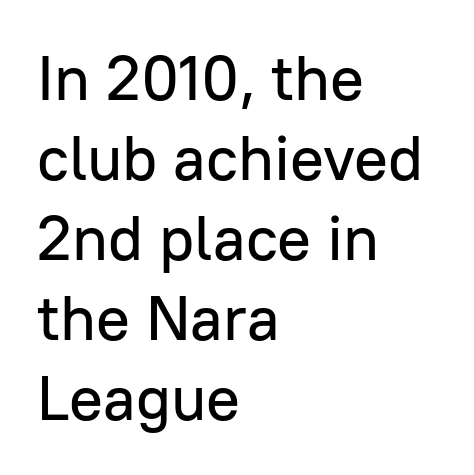
The image shows 63 px sans-serif type, upright; set left-aligned, normal line spacing (1.27x), normal letter spacing, not underlined; low stroke contrast and a medium x-height.
